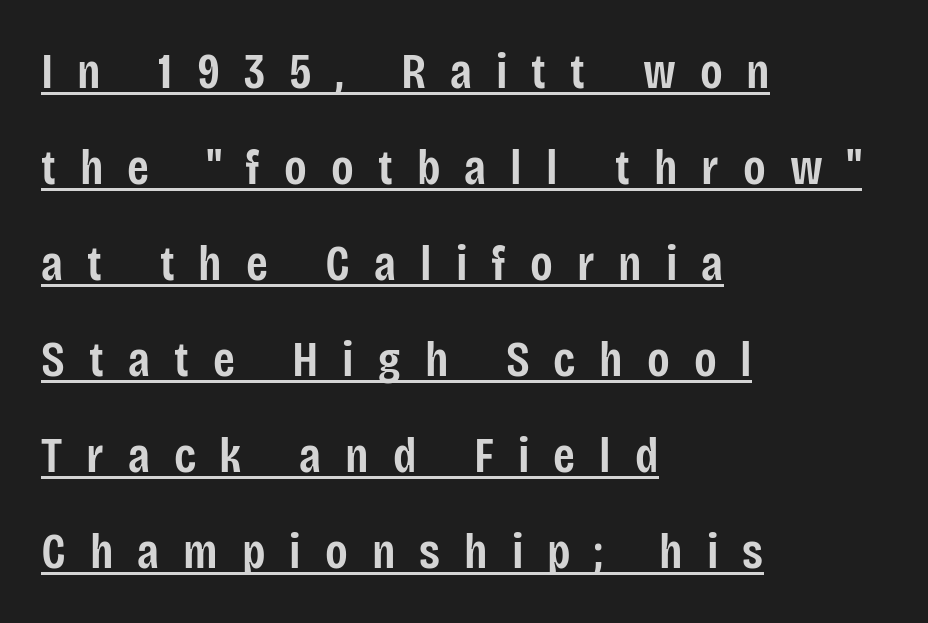
{"serif": "no", "italic": "no", "bold": "semi", "weight": "semibold", "width": "condensed", "stroke_contrast": "low", "x_height": "large", "monospaced": "no", "underline": "yes", "align": "left", "line_spacing": "loose", "line_spacing_ratio": 1.92, "letter_spacing": "wide", "letter_spacing_em": 0.48, "glyph_px": 50}
